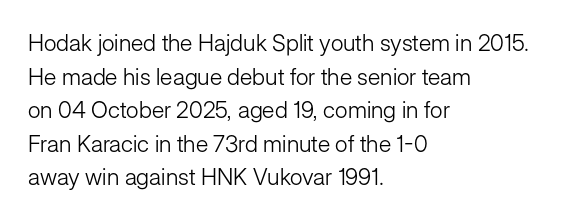
Q: Is the text bold? A: No.
Q: Is the text italic (slanted)? A: No, it is upright.
Q: Is the text underlined? A: No.
Q: How is the paragraph aligned? A: Left-aligned.
Q: Is the spacing between letters normal or unusually wide? A: Normal.
Q: Is the spacing between lines tight, normal or loose? A: Normal.
